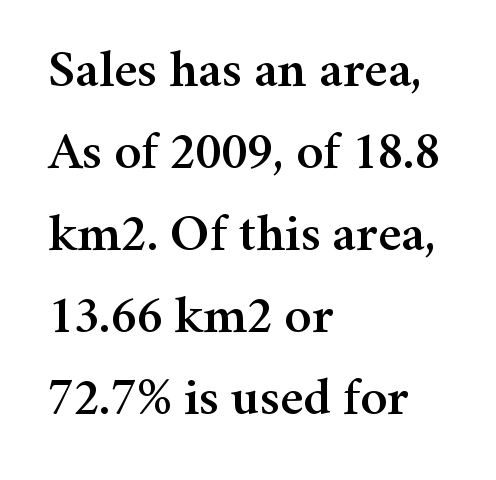
The image shows 54 px serif type, upright; set left-aligned, normal line spacing (1.52x), normal letter spacing, not underlined; medium stroke contrast and a medium x-height.
